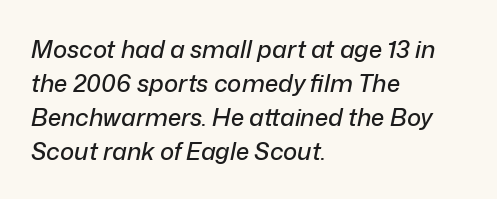
The image shows 24 px text type, italic (leaning right); set left-aligned, normal line spacing (1.41x), normal letter spacing, not underlined.
